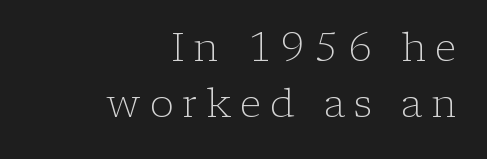
Vertical strokes here are truly vertical. Letters have the restrained weight of plain body copy at most. Check under the words: just untouched page. This rendering widens character spacing well past its baseline value. This sample uses a serif face.
